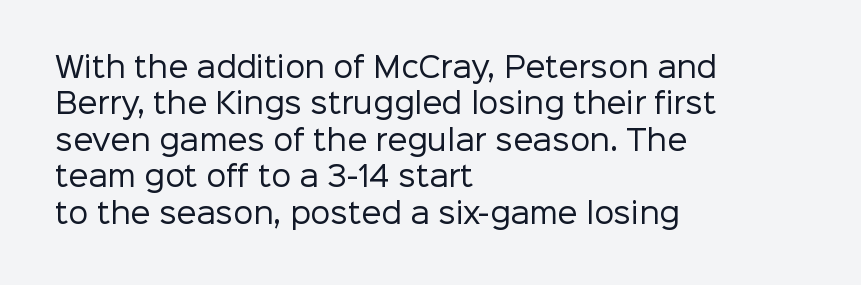
The image shows 28 px regular-weight sans-serif type, upright; set left-aligned, normal line spacing (1.3x), normal letter spacing, not underlined; low stroke contrast and a medium x-height.
